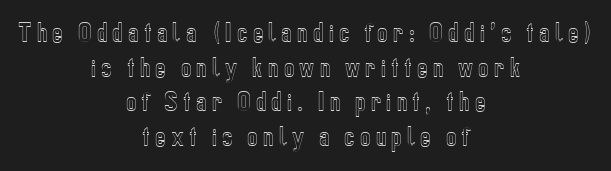
{"italic": "no", "underline": "no", "align": "center", "line_spacing": "normal", "line_spacing_ratio": 1.57, "letter_spacing": "wide", "letter_spacing_em": 0.24, "glyph_px": 22}
